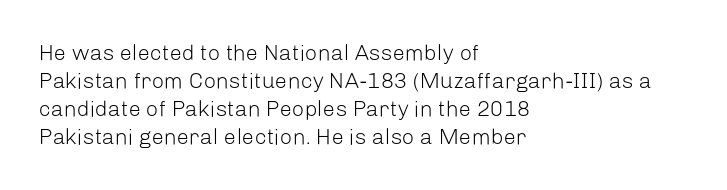
Normally led — the rows are evenly, conventionally spaced. Underlining? Definitely not there. The axis of the letterforms is exactly vertical. The passage is arranged the way most books set body copy — flush left. Default kerning and tracking; the words read as compact shapes.
